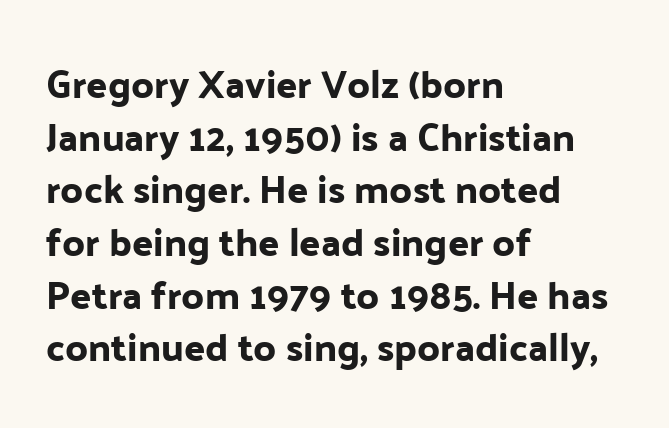
The line-height multiplier appears to be the usual default. No word sits above an underline. Glyph-to-glyph distance matches everyday printed text. The characters display no serif detailing; their extremities are plain. Each letter keeps its own natural width here, so spacing adapts to shape. The passage is arranged the way most books set body copy — flush left.
